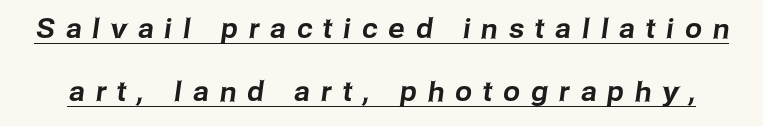
Q: Is the text underlined? A: Yes.
Q: Is the spacing between letters normal or unusually wide? A: Unusually wide.
Q: Is the spacing between lines tight, normal or loose? A: Loose.
